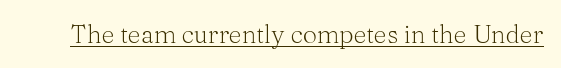
{"italic": "no", "bold": "no", "underline": "yes", "letter_spacing": "normal", "letter_spacing_em": 0.0, "glyph_px": 25}
